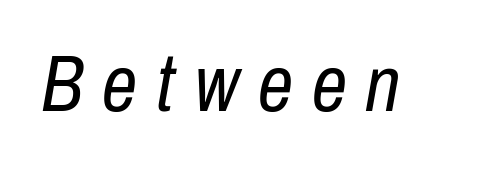
Q: Is the text bold? A: No.
Q: Is the text italic (slanted)? A: Yes, it leans right by about 10 degrees.
Q: Is the text underlined? A: No.
Q: Is the spacing between letters normal or unusually wide? A: Unusually wide.
Q: Width (condensed, normal, or wide)? A: Condensed.
Q: Stroke contrast? A: Low.
Q: x-height? A: Medium.
Q: Monospaced? A: No.
